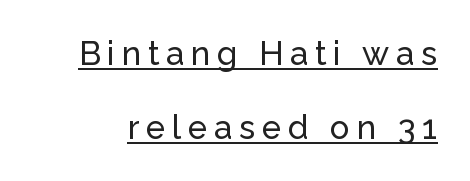
Designer's note — italics off, roman on. You could not count columns in this text — the font is proportionally spaced. Words appear elongated and porous because spacing is wide. Is there much room between lines? Yes — plenty of vertical air separates them. Glance below the letters and you will spot a drawn line.
